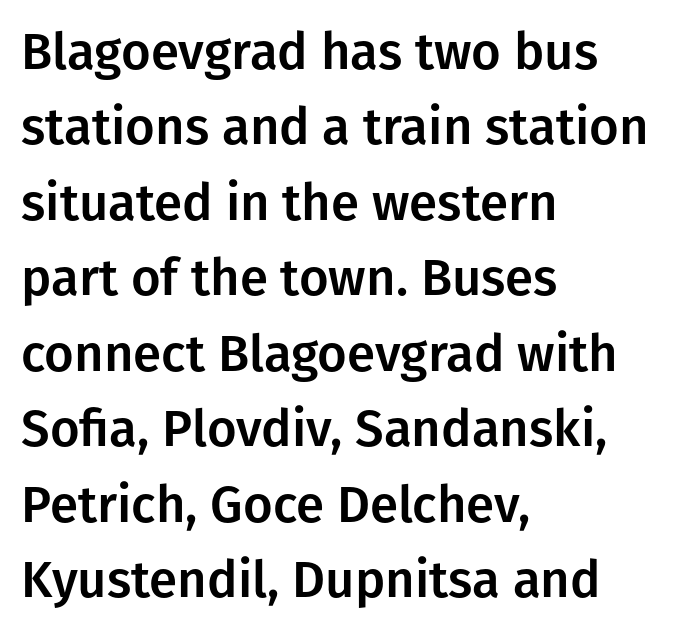
{"serif": "no", "italic": "no", "width": "normal", "stroke_contrast": "low", "x_height": "medium", "monospaced": "no", "underline": "no", "align": "left", "line_spacing": "normal", "line_spacing_ratio": 1.48, "letter_spacing": "normal", "letter_spacing_em": 0.0, "glyph_px": 51}
